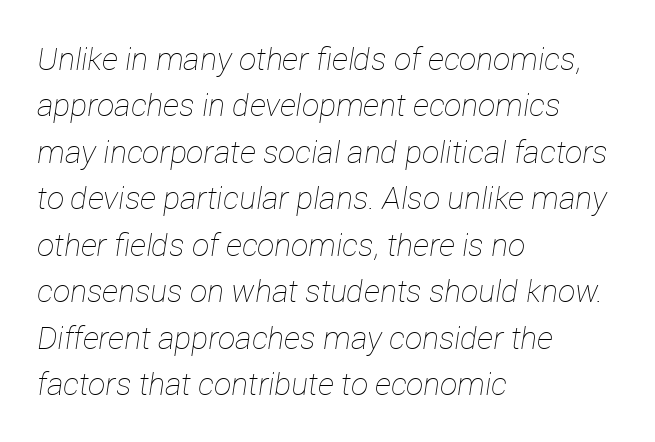
Q: Is the text bold? A: No.
Q: Is the text italic (slanted)? A: Yes, it leans right by about 12 degrees.
Q: Is the text underlined? A: No.
Q: How is the paragraph aligned? A: Left-aligned.
Q: Is the spacing between letters normal or unusually wide? A: Normal.
Q: Is the spacing between lines tight, normal or loose? A: Normal.
Q: Width (condensed, normal, or wide)? A: Normal.
Q: Stroke contrast? A: Low.
Q: x-height? A: Medium.
Q: Monospaced? A: No.
